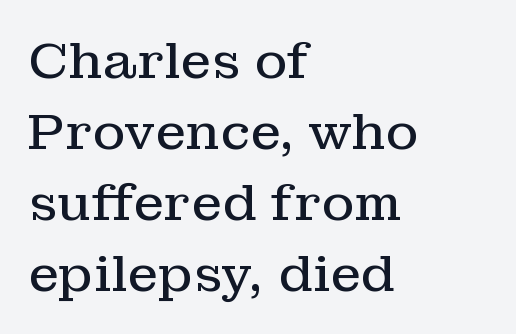
Visually the block forms a straight wall on the left and a jagged coastline on the right. Character widths vary here, with narrow letters taking less room than wide ones. Check the space under the baseline: it is left empty. In terms of letterspacing, this is plain default setting.
